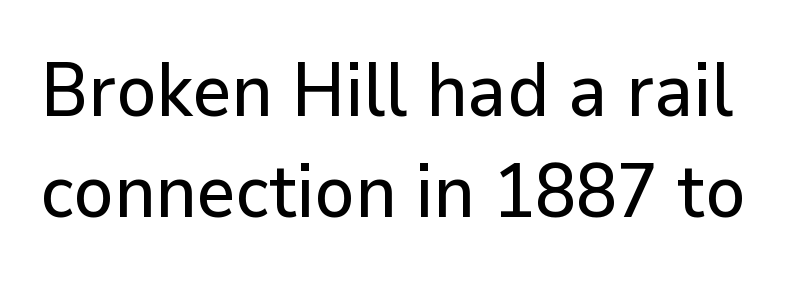
{"serif": "no", "italic": "no", "width": "normal", "stroke_contrast": "low", "x_height": "medium", "monospaced": "no", "underline": "no", "line_spacing": "normal", "line_spacing_ratio": 1.35, "letter_spacing": "normal", "letter_spacing_em": 0.0, "glyph_px": 75}
